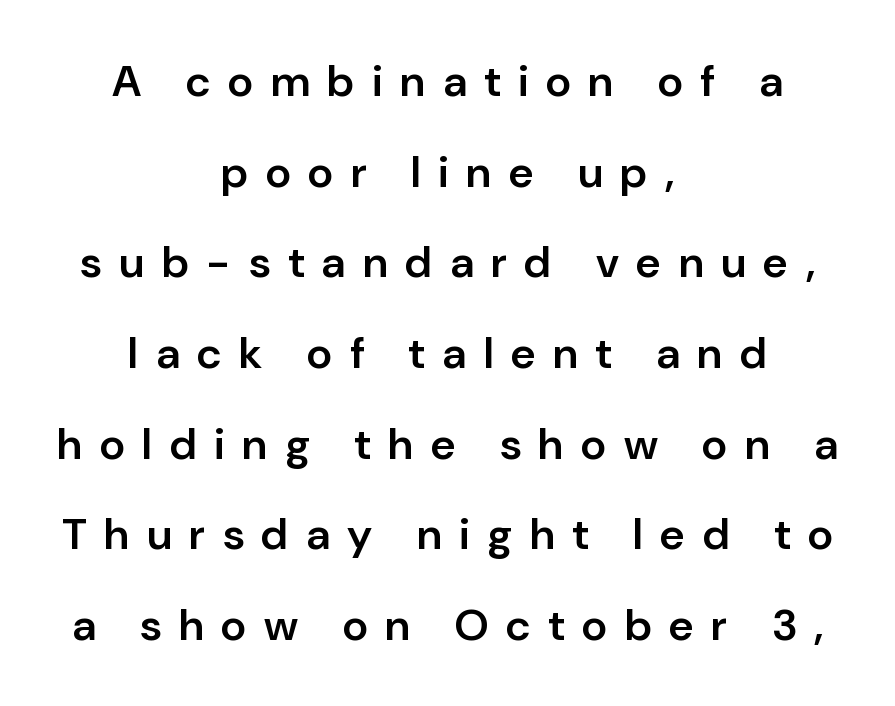
The image shows 44 px semibold sans-serif type, upright; set centered, loose line spacing (2.06x), unusually wide letter spacing (+0.4 em), not underlined; low stroke contrast and a medium x-height.
